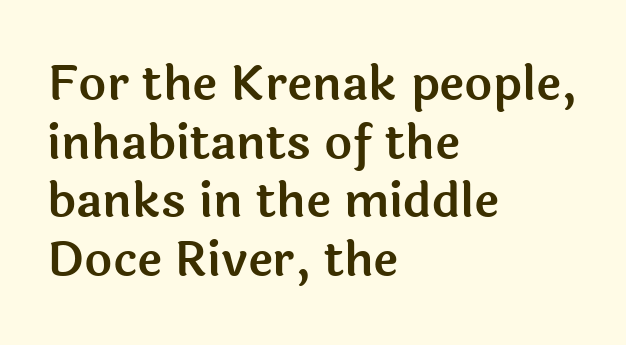
The image shows 48 px sans-serif type, upright; set left-aligned, line spacing 1.22x, normal letter spacing, not underlined; a medium x-height.
